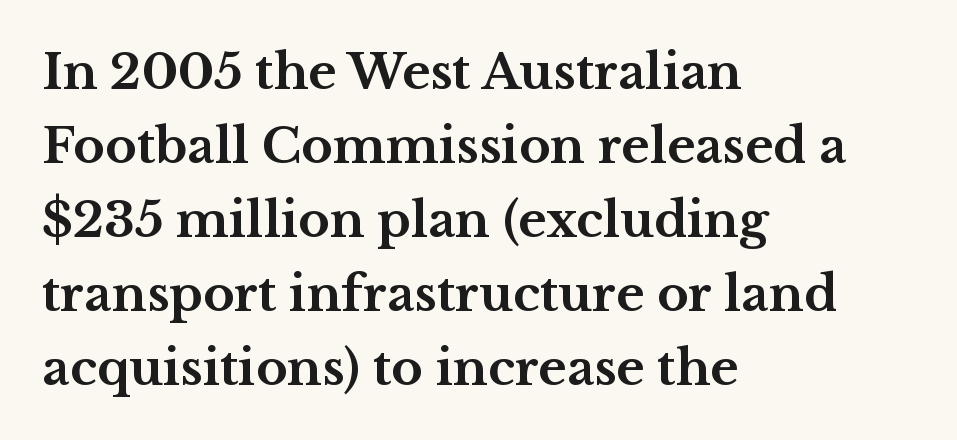
Compared with typical paragraphs, the rows here are spaced about the same. Stroke terminals: seriffed. Tracking value appears to be zero — textbook default spacing. Here the designer chose a conventional face with non-uniform glyph widths. Words float on clear page, feet unadorned.
